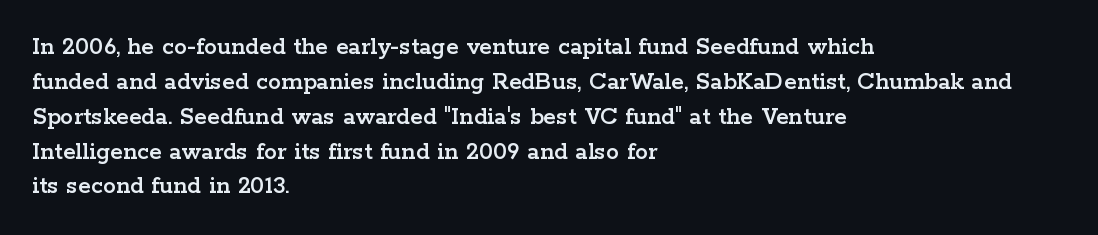
The image shows 26 px text type, upright; set left-aligned, normal line spacing (1.34x), normal letter spacing, not underlined.
